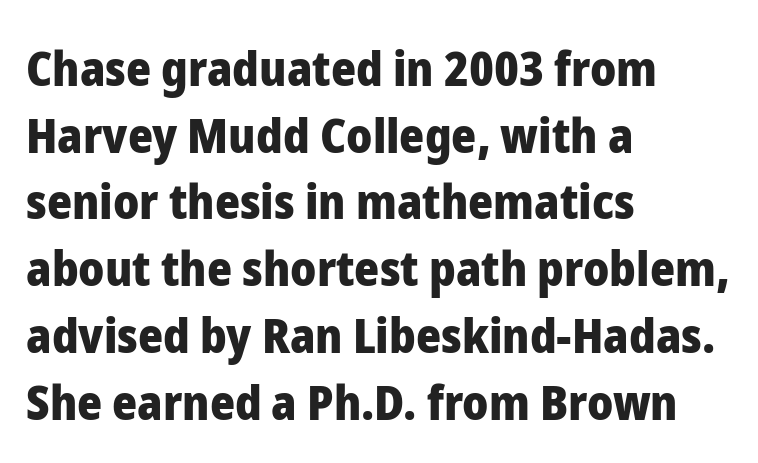
The image shows 48 px heavy sans-serif type, upright; set left-aligned, normal line spacing (1.39x), normal letter spacing, not underlined; low stroke contrast and a medium x-height.
